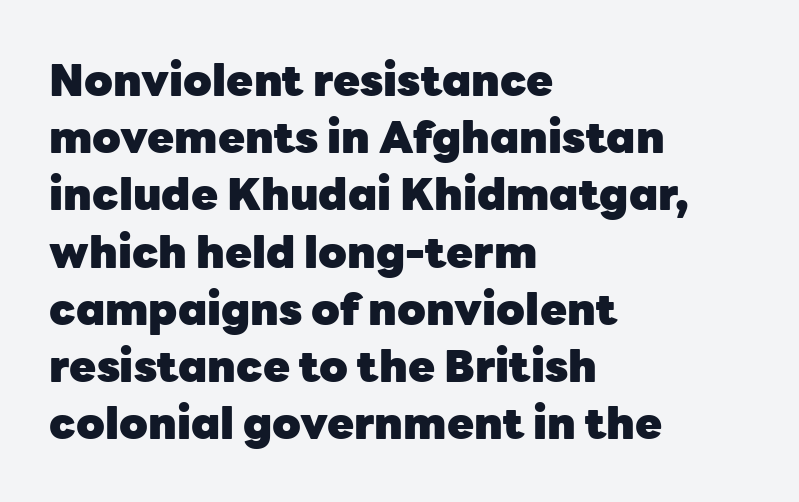
{"serif": "no", "italic": "no", "bold": "yes", "weight": "heavy", "width": "normal", "stroke_contrast": "low", "x_height": "medium", "monospaced": "no", "underline": "no", "align": "left", "line_spacing": "normal", "line_spacing_ratio": 1.3, "letter_spacing": "normal", "letter_spacing_em": 0.0, "glyph_px": 44}
